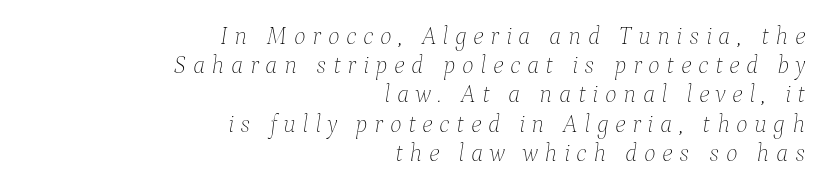
{"italic": "yes", "lean": "right", "slant_degrees": 9, "bold": "no", "underline": "no", "align": "right", "line_spacing_ratio": 1.17, "letter_spacing": "wide", "letter_spacing_em": 0.26, "glyph_px": 25}
